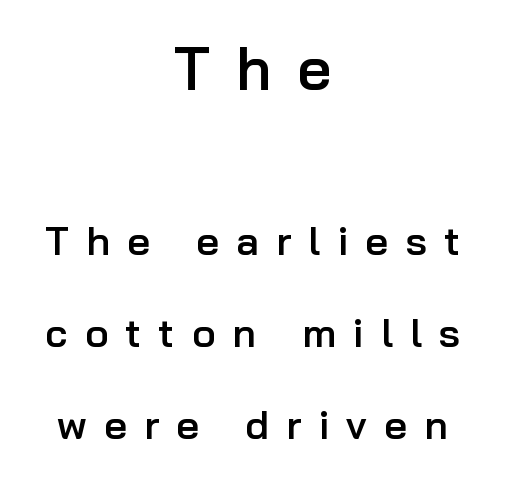
The image shows 60 px semibold sans-serif type, upright; set centered, loose line spacing (2.29x), unusually wide letter spacing (+0.43 em), not underlined; the first (top) block is 1.5x larger; low stroke contrast and a medium x-height.
